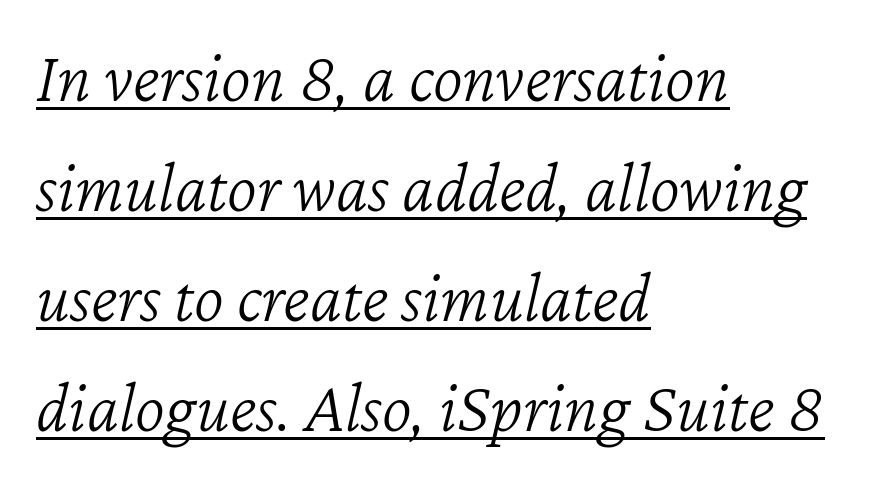
Varying glyph widths throughout — classic text-font behaviour. Stem width sits at or under what a default text font uses. These lines sit exactly where default settings would place them. Nobody touched the tracking dial on this one.
